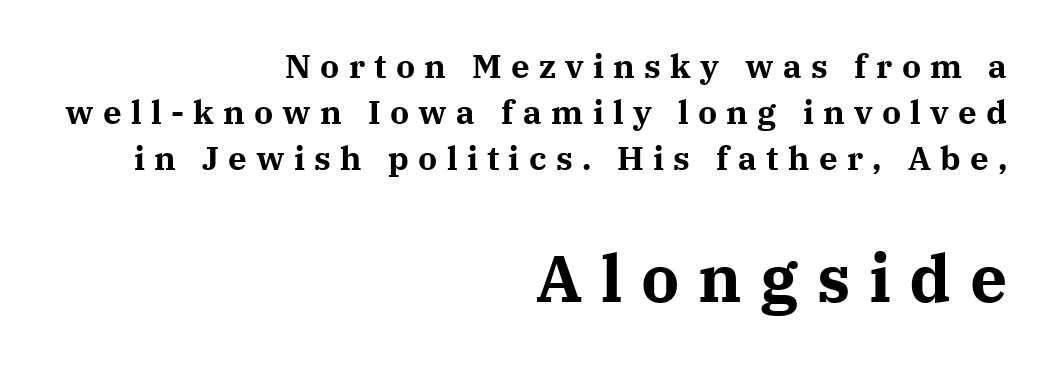
The image shows 66 px bold serif type, upright; set right-aligned, normal line spacing (1.39x), unusually wide letter spacing (+0.28 em), not underlined; the second (bottom) block is 2.0x larger; medium stroke contrast and a medium x-height.
